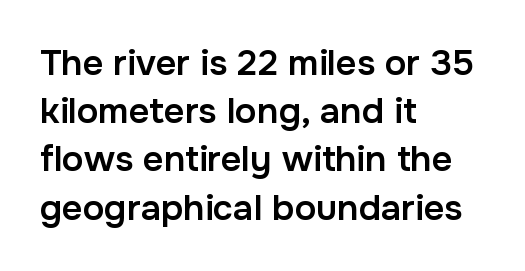
The image shows 36 px semibold sans-serif type, upright; set left-aligned, normal line spacing (1.34x), normal letter spacing, not underlined; low stroke contrast and a medium x-height.
